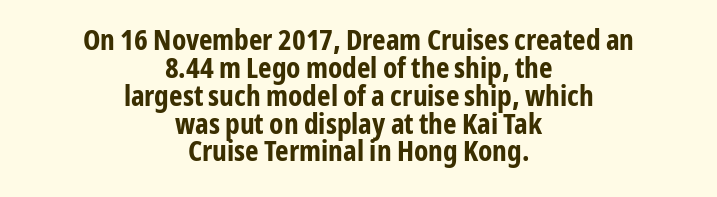
Q: Is the text bold? A: Yes.
Q: Is the text italic (slanted)? A: No, it is upright.
Q: Is the typeface a serif or a sans-serif typeface? A: Sans-serif.
Q: Is the text underlined? A: No.
Q: How is the paragraph aligned? A: Centered.
Q: Is the spacing between letters normal or unusually wide? A: Normal.
Q: Is the spacing between lines tight, normal or loose? A: Tight.
Q: Width (condensed, normal, or wide)? A: Condensed.
Q: Stroke contrast? A: Low.
Q: x-height? A: Medium.
Q: Monospaced? A: No.
